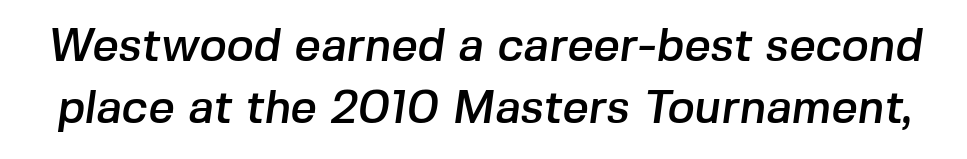
Underline: absent. Looks like regular typesetting: each glyph gets only the width it needs. I'd call this a sans setting — the letters go barefoot. Interline gaps are of average width in this sample. Nobody touched the tracking dial on this one.
